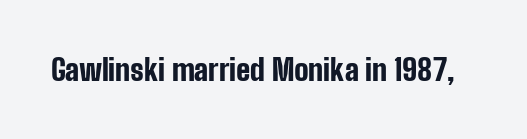
The image shows 30 px bold, condensed sans-serif type, upright; set normal letter spacing, not underlined; low stroke contrast and a medium x-height.
